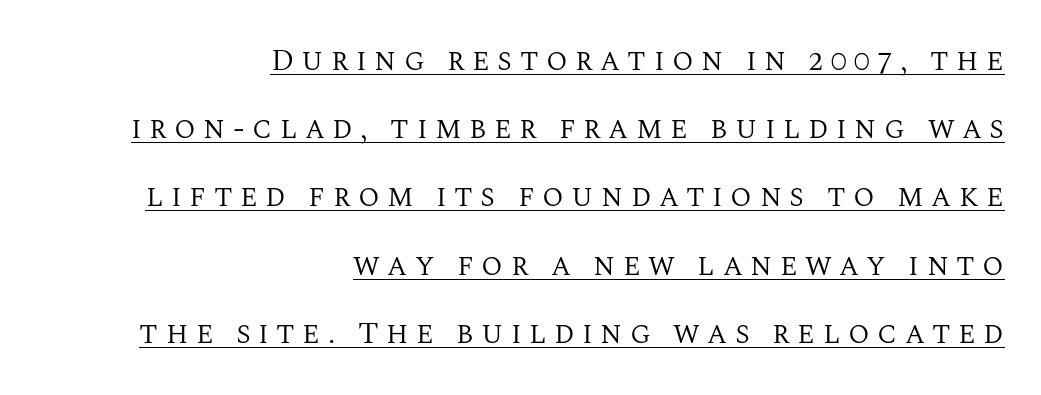
Q: Is the text bold? A: No.
Q: Is the text italic (slanted)? A: No, it is upright.
Q: Is the typeface a serif or a sans-serif typeface? A: Serif.
Q: Is the text underlined? A: Yes.
Q: How is the paragraph aligned? A: Right-aligned.
Q: Is the spacing between letters normal or unusually wide? A: Unusually wide.
Q: Is the spacing between lines tight, normal or loose? A: Loose.
Q: Width (condensed, normal, or wide)? A: Normal.
Q: Stroke contrast? A: Medium.
Q: x-height? A: Large.
Q: Monospaced? A: No.
